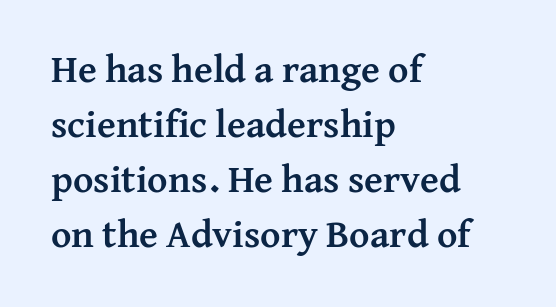
A bare baseline throughout the passage. How would I describe the line gaps? Plain and ordinary. I'd call this a serif setting — the letters wear small feet. The glyphs have the mass of a bold cut. The rendering keeps characters at their native spacing.
